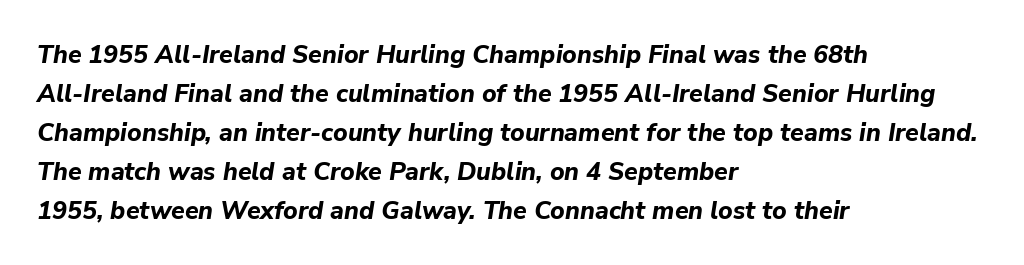
Q: Is the text bold? A: Yes.
Q: Is the text italic (slanted)? A: Yes, it leans right by about 9 degrees.
Q: Is the text underlined? A: No.
Q: How is the paragraph aligned? A: Left-aligned.
Q: Is the spacing between letters normal or unusually wide? A: Normal.
Q: Is the spacing between lines tight, normal or loose? A: Normal.
